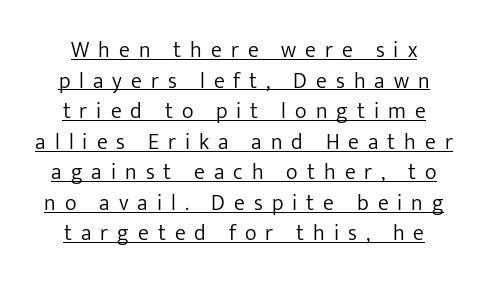
Underline: present. Display-style spreading of the glyphs; the letterfit is very open. Upright lettering throughout. One glance says typical: line gaps are just what's usual. No heavy texture on the line: the type isn't bold. Reading down the block, each line starts at a different indent, mirrored at its end.
